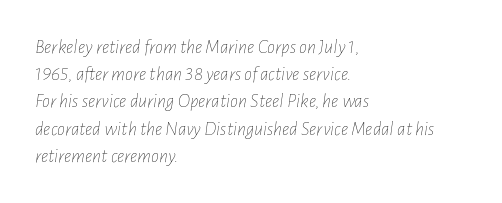
Q: Is the text bold? A: No.
Q: Is the text italic (slanted)? A: Yes, it leans right by about 7 degrees.
Q: Is the text underlined? A: No.
Q: How is the paragraph aligned? A: Left-aligned.
Q: Is the spacing between letters normal or unusually wide? A: Normal.
Q: Is the spacing between lines tight, normal or loose? A: Normal.
